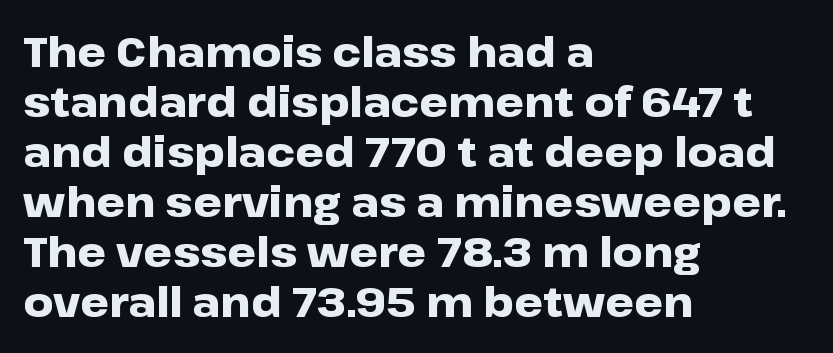
{"serif": "no", "italic": "no", "bold": "yes", "weight": "heavy", "width": "wide", "stroke_contrast": "low", "x_height": "medium", "monospaced": "no", "underline": "no", "align": "left", "line_spacing_ratio": 1.22, "letter_spacing": "normal", "letter_spacing_em": 0.0, "glyph_px": 41}
